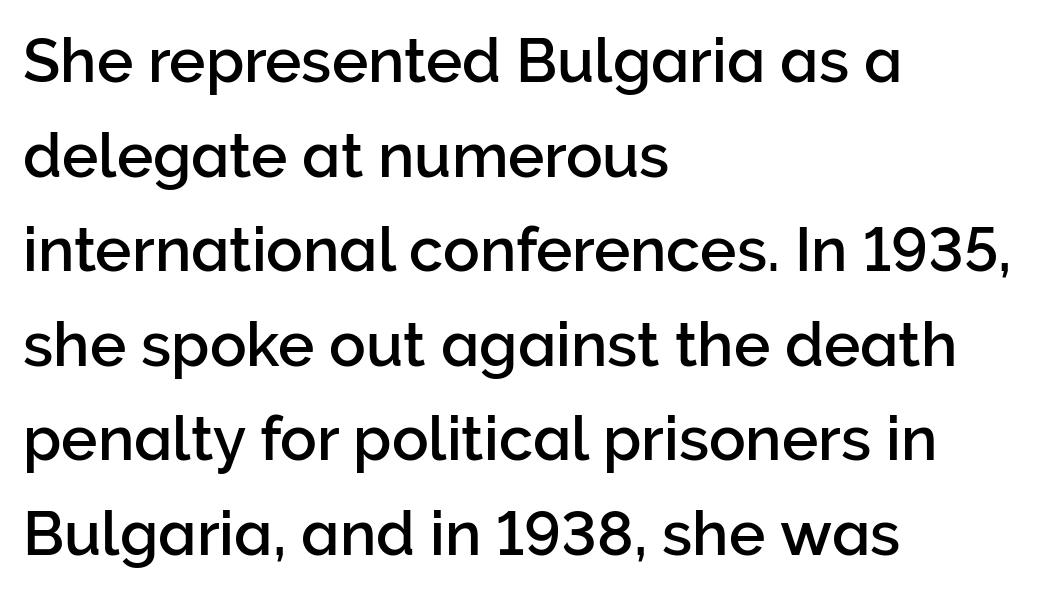
A typesetter would call this leading conventional body-copy spacing. The letters advance in unequal steps, a hallmark of proportional type. The setting favours the left margin, as ordinary paragraphs usually do. The rendering shows plain stroke endings on the letterforms — a sans-serif design. The horizontal fit of the characters is conventional and even.
